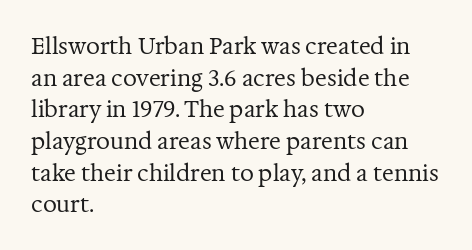
Ordinary non-slanted type is in use. Whoever set this chose a conventional vertical rhythm. Nothing unusual about the tracking: characters are spaced as the font intends. Every row of glyphs begins at an identical x-position on the left.
